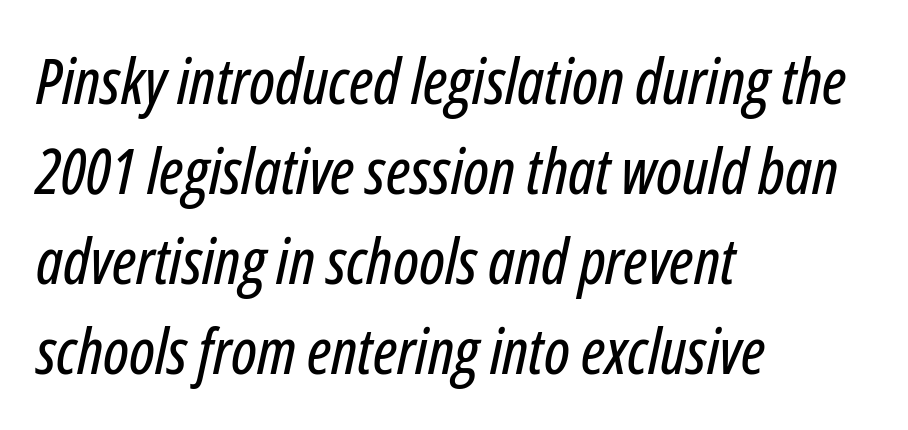
{"italic": "yes", "lean": "right", "slant_degrees": 12, "width": "condensed", "stroke_contrast": "low", "x_height": "medium", "monospaced": "no", "underline": "no", "align": "left", "line_spacing": "normal", "line_spacing_ratio": 1.43, "letter_spacing": "normal", "letter_spacing_em": 0.0, "glyph_px": 63}
